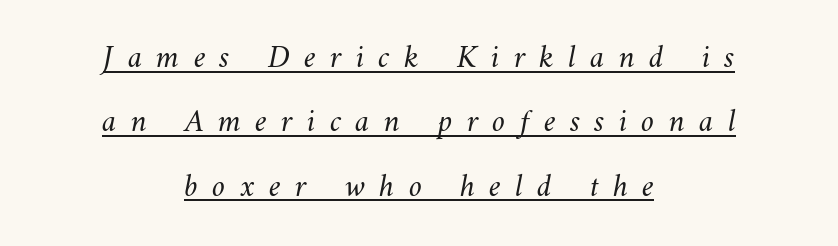
{"bold": "no", "weight": "light", "width": "normal", "stroke_contrast": "medium", "x_height": "small", "monospaced": "no", "underline": "yes", "align": "center", "line_spacing": "loose", "line_spacing_ratio": 1.95, "letter_spacing": "wide", "letter_spacing_em": 0.43, "glyph_px": 33}
